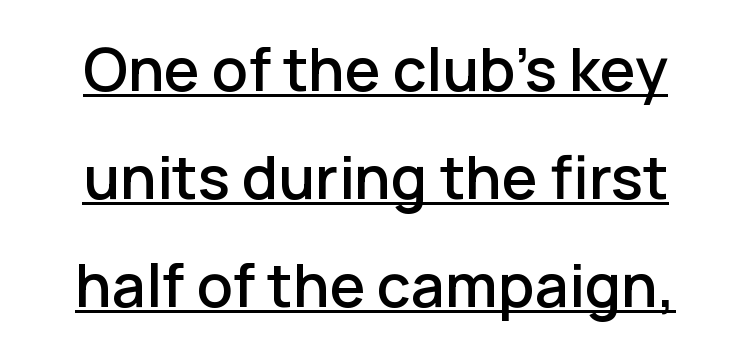
Q: Is the text italic (slanted)? A: No, it is upright.
Q: Is the typeface a serif or a sans-serif typeface? A: Sans-serif.
Q: Is the text underlined? A: Yes.
Q: How is the paragraph aligned? A: Centered.
Q: Is the spacing between letters normal or unusually wide? A: Normal.
Q: Width (condensed, normal, or wide)? A: Normal.
Q: Stroke contrast? A: Low.
Q: x-height? A: Medium.
Q: Monospaced? A: No.
